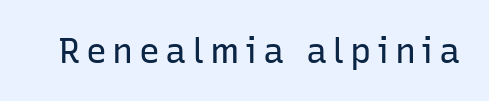
Q: Is the text bold? A: No.
Q: Is the text italic (slanted)? A: No, it is upright.
Q: Is the typeface a serif or a sans-serif typeface? A: Sans-serif.
Q: Is the text underlined? A: No.
Q: Width (condensed, normal, or wide)? A: Normal.
Q: Stroke contrast? A: Low.
Q: x-height? A: Medium.
Q: Monospaced? A: No.
